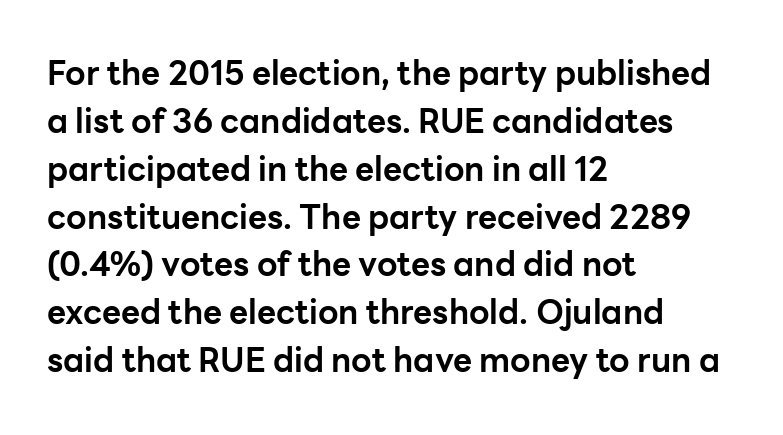
The image shows 33 px bold sans-serif type, upright; set left-aligned, normal line spacing (1.45x), normal letter spacing, not underlined; low stroke contrast and a medium x-height.
